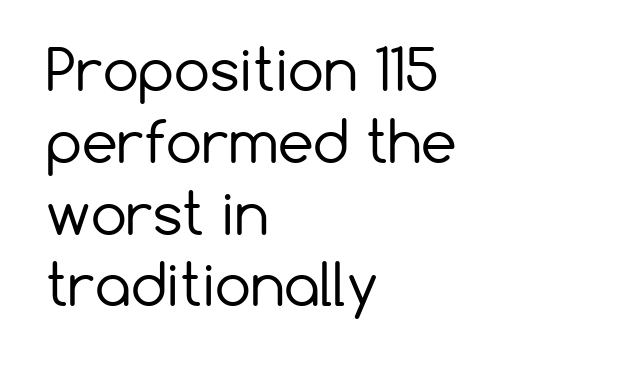
Q: Is the text bold? A: No.
Q: Is the text italic (slanted)? A: No, it is upright.
Q: Is the typeface a serif or a sans-serif typeface? A: Sans-serif.
Q: Is the text underlined? A: No.
Q: How is the paragraph aligned? A: Left-aligned.
Q: Is the spacing between letters normal or unusually wide? A: Normal.
Q: Is the spacing between lines tight, normal or loose? A: Normal.
Q: Width (condensed, normal, or wide)? A: Normal.
Q: Stroke contrast? A: Low.
Q: x-height? A: Medium.
Q: Monospaced? A: No.
